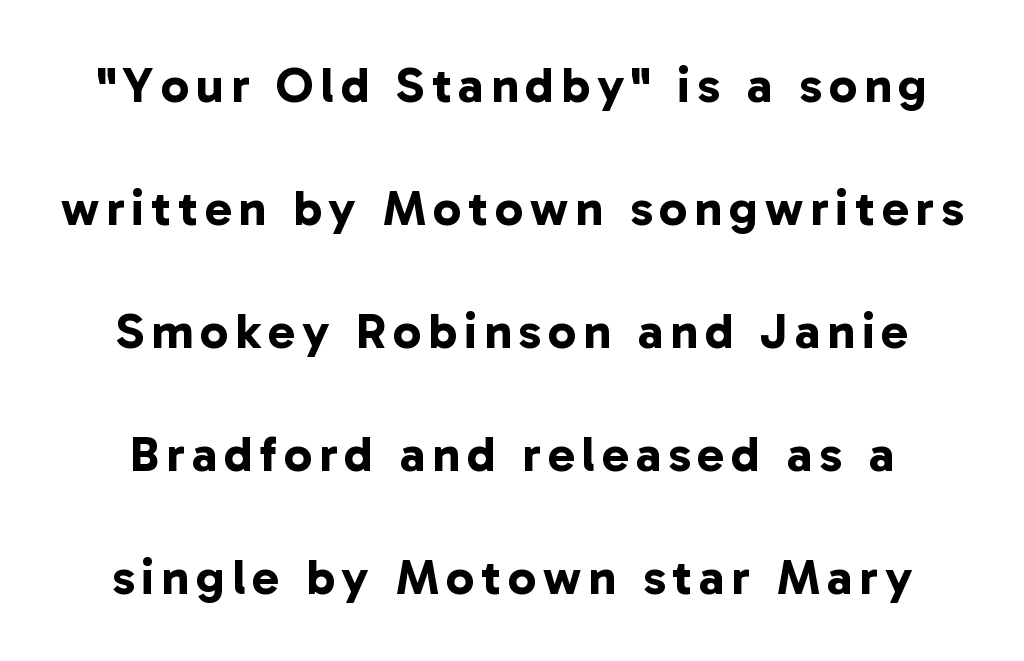
This is sans-serif lettering, the kind often seen on screens and signage. You could not count columns in this text — the font is proportionally spaced. The foot of each line stays bare and open. Bold? Absolutely — the strokes are thick and heavy.
